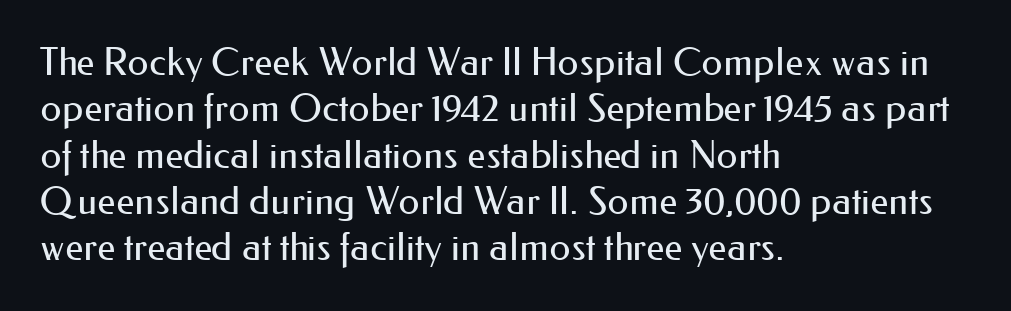
Here the glyphs are tracked normally, forming tight word shapes. Is this a fixed-width face? No — the glyphs have proportional, varying widths. Visually the block forms a straight wall on the left and a jagged coastline on the right. Unmarked baselines from the first word to the last. When letters stand straight like this, we call the style roman or upright. I'd call this a sans setting — the letters go barefoot.
